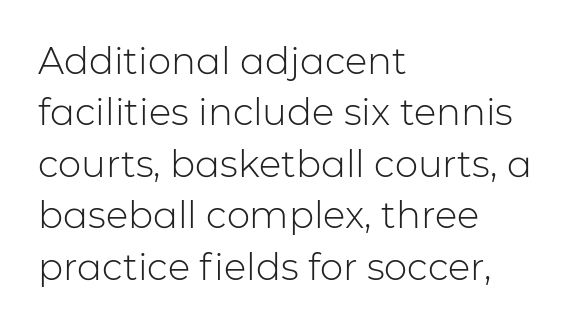
Ascenders rise straight up at ninety degrees. The typeface has the unassuming heft of standard copy or less. Do the characters align in a grid? No, the font is proportional. The horizontal fit of the characters is conventional and even. This rendering employs a face without finishing strokes, i.e., a sans-serif.
